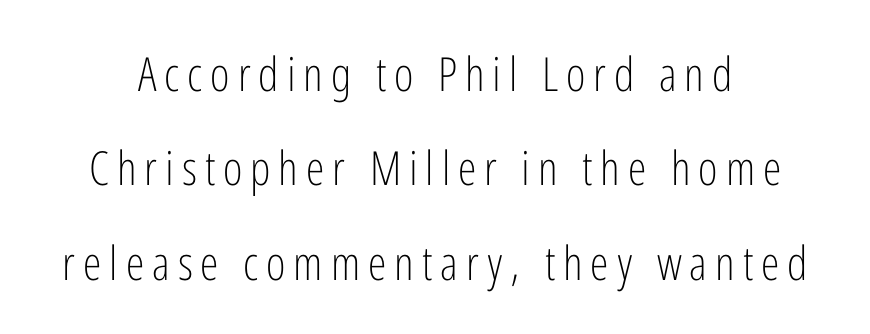
The image shows 47 px light, condensed sans-serif type, upright; set loose line spacing (2.01x), not underlined; low stroke contrast and a medium x-height.
